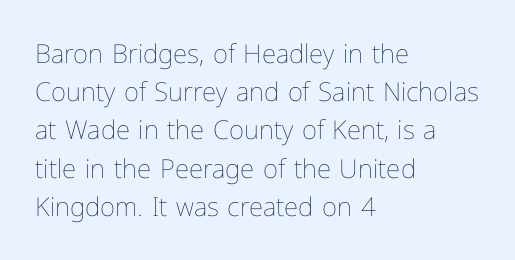
Q: Is the text bold? A: No.
Q: Is the text italic (slanted)? A: No, it is upright.
Q: Is the text underlined? A: No.
Q: How is the paragraph aligned? A: Left-aligned.
Q: Is the spacing between letters normal or unusually wide? A: Normal.
Q: Is the spacing between lines tight, normal or loose? A: Normal.
